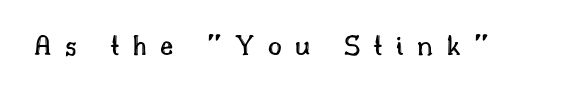
Substantial extra tracking has been applied to these lines. Think of a printed novel: that variable character pitch is what you see here. No italicization has been applied; the sample stays upright. The words here are not underlined.
